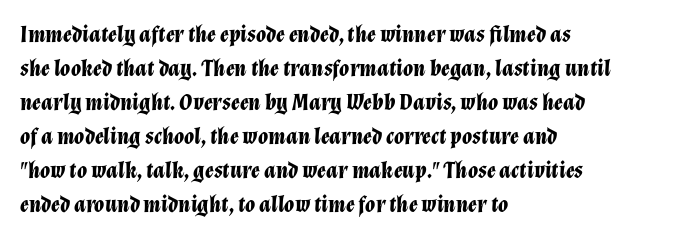
The image shows 23 px bold type, italic (leaning right); set left-aligned, normal line spacing (1.48x), normal letter spacing, not underlined.
